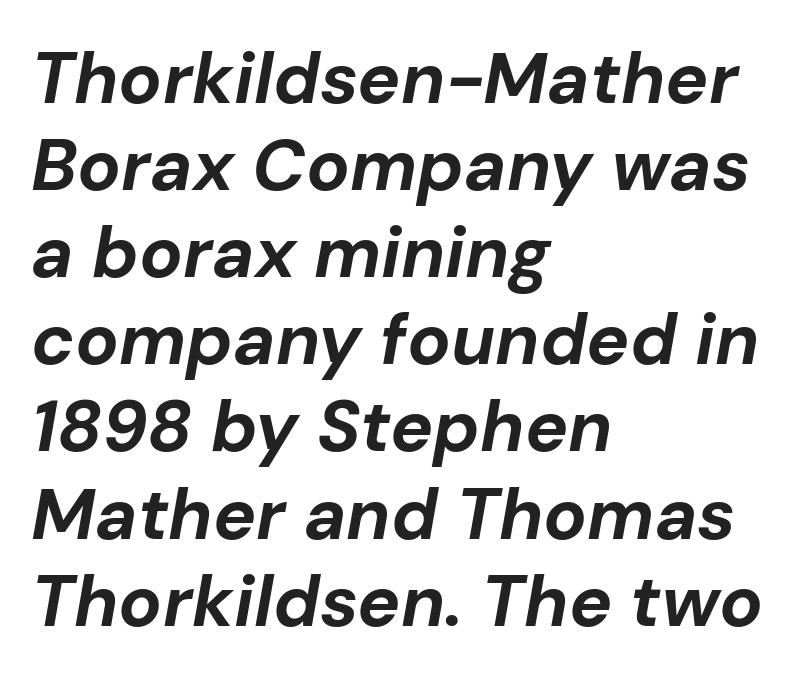
{"italic": "yes", "lean": "right", "slant_degrees": 10, "bold": "yes", "weight": "bold", "width": "normal", "stroke_contrast": "low", "x_height": "medium", "monospaced": "no", "underline": "no", "align": "left", "line_spacing_ratio": 1.21, "letter_spacing": "normal", "letter_spacing_em": 0.0, "glyph_px": 72}
